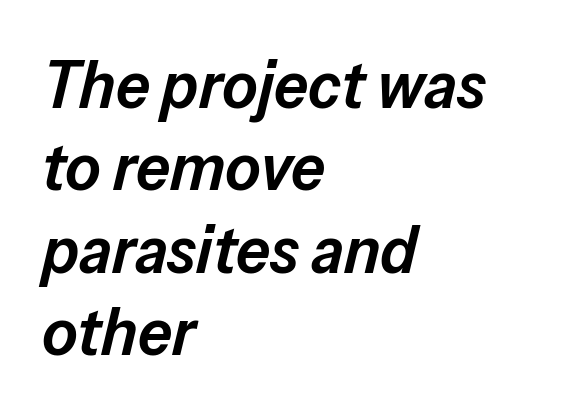
{"italic": "yes", "lean": "right", "slant_degrees": 13, "bold": "semi", "weight": "semibold", "width": "normal", "stroke_contrast": "low", "x_height": "medium", "monospaced": "no", "underline": "no", "align": "left", "line_spacing_ratio": 1.21, "letter_spacing": "normal", "letter_spacing_em": 0.0, "glyph_px": 68}
